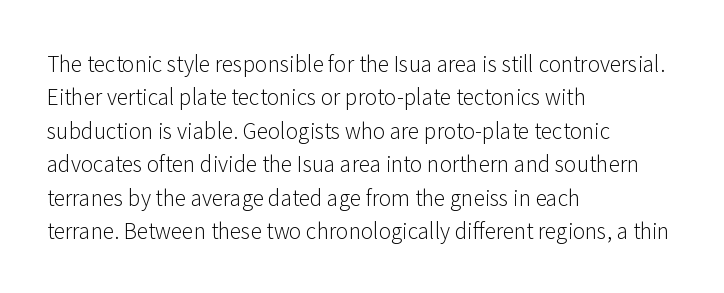
How would I describe the line gaps? Plain and ordinary. Weight: in the light-to-regular range. The type is set solid horizontally, with unmodified tracking. The lines are quadded left.
